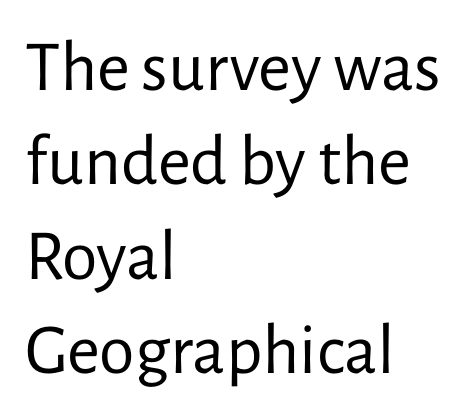
{"serif": "no", "italic": "no", "bold": "no", "weight": "regular", "width": "normal", "stroke_contrast": "low", "x_height": "medium", "monospaced": "no", "underline": "no", "align": "left", "line_spacing": "normal", "line_spacing_ratio": 1.31, "letter_spacing": "normal", "letter_spacing_em": 0.0, "glyph_px": 72}
